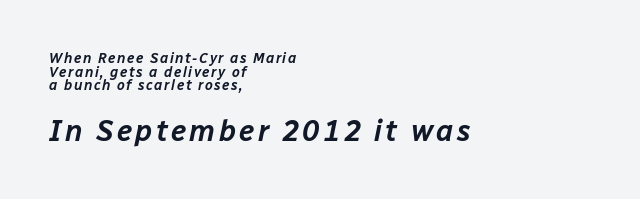
Q: Is the text italic (slanted)? A: Yes, it leans right by about 12 degrees.
Q: Is the text underlined? A: No.
Q: How is the paragraph aligned? A: Left-aligned.
Q: Is the spacing between lines tight, normal or loose? A: Tight.
Q: Which block of text is set in a larger size, the first (top) or the second (bottom)? A: The second (bottom) one.
Q: Width (condensed, normal, or wide)? A: Normal.
Q: Stroke contrast? A: Low.
Q: x-height? A: Medium.
Q: Monospaced? A: No.
